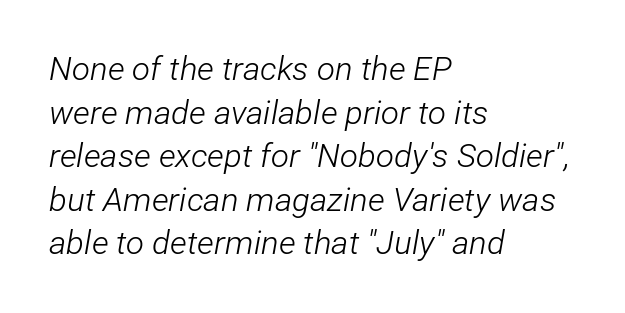
Q: Is the text bold? A: No.
Q: Is the text italic (slanted)? A: Yes, it leans right by about 12 degrees.
Q: Is the text underlined? A: No.
Q: How is the paragraph aligned? A: Left-aligned.
Q: Is the spacing between letters normal or unusually wide? A: Normal.
Q: Is the spacing between lines tight, normal or loose? A: Normal.
Q: Width (condensed, normal, or wide)? A: Condensed.
Q: Stroke contrast? A: Low.
Q: x-height? A: Medium.
Q: Monospaced? A: No.
